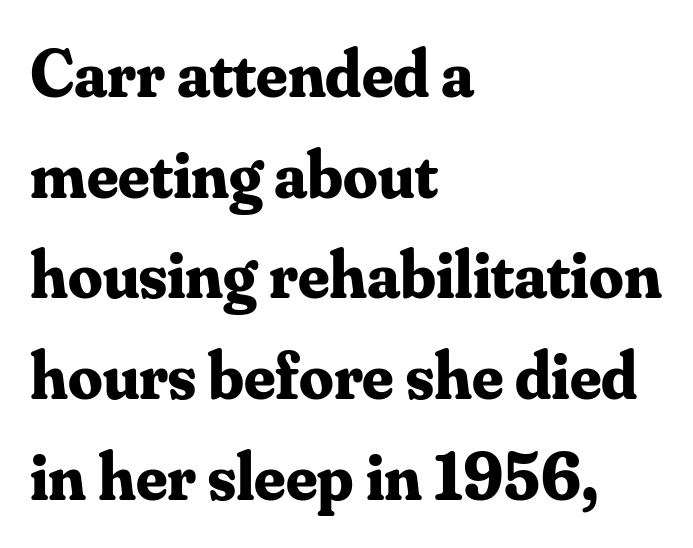
{"serif": "yes", "italic": "no", "bold": "yes", "weight": "bold", "width": "normal", "stroke_contrast": "medium", "x_height": "small", "monospaced": "no", "underline": "no", "align": "left", "line_spacing": "normal", "line_spacing_ratio": 1.48, "letter_spacing": "normal", "letter_spacing_em": 0.0, "glyph_px": 68}
